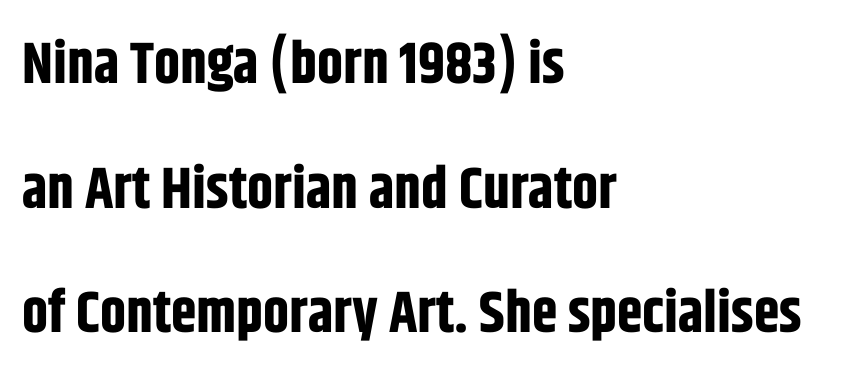
The image shows 58 px bold, condensed sans-serif type, upright; set left-aligned, loose line spacing (2.15x), normal letter spacing, not underlined; low stroke contrast and a large x-height.
